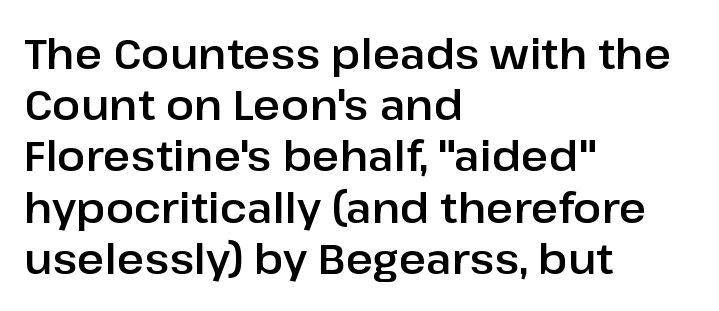
The image shows 42 px sans-serif type, upright; set left-aligned, line spacing 1.22x, normal letter spacing, not underlined; low stroke contrast and a medium x-height.
